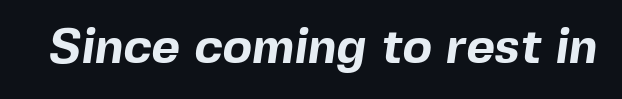
Q: Is the text bold? A: Yes.
Q: Is the typeface a serif or a sans-serif typeface? A: Sans-serif.
Q: Is the text underlined? A: No.
Q: Is the spacing between letters normal or unusually wide? A: Normal.
Q: Width (condensed, normal, or wide)? A: Normal.
Q: x-height? A: Medium.
Q: Monospaced? A: No.
